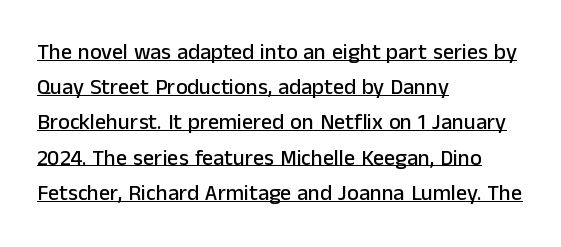
{"italic": "no", "underline": "yes", "align": "left", "line_spacing": "normal", "line_spacing_ratio": 1.6, "letter_spacing": "normal", "letter_spacing_em": 0.0, "glyph_px": 22}
